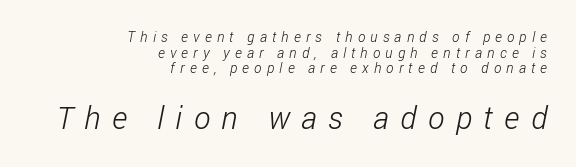
Q: Is the text bold? A: No.
Q: Is the typeface a serif or a sans-serif typeface? A: Sans-serif.
Q: Is the text underlined? A: No.
Q: How is the paragraph aligned? A: Right-aligned.
Q: Is the spacing between letters normal or unusually wide? A: Unusually wide.
Q: Is the spacing between lines tight, normal or loose? A: Tight.
Q: Which block of text is set in a larger size, the first (top) or the second (bottom)? A: The second (bottom) one.
Q: Width (condensed, normal, or wide)? A: Condensed.
Q: Stroke contrast? A: Low.
Q: x-height? A: Medium.
Q: Monospaced? A: No.
